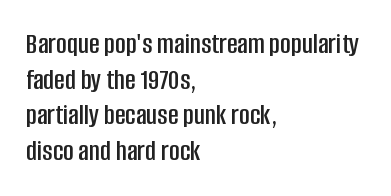
Q: Is the text italic (slanted)? A: No, it is upright.
Q: Is the typeface a serif or a sans-serif typeface? A: Sans-serif.
Q: Is the text underlined? A: No.
Q: How is the paragraph aligned? A: Left-aligned.
Q: Is the spacing between letters normal or unusually wide? A: Normal.
Q: Width (condensed, normal, or wide)? A: Condensed.
Q: Stroke contrast? A: Low.
Q: x-height? A: Large.
Q: Monospaced? A: No.
